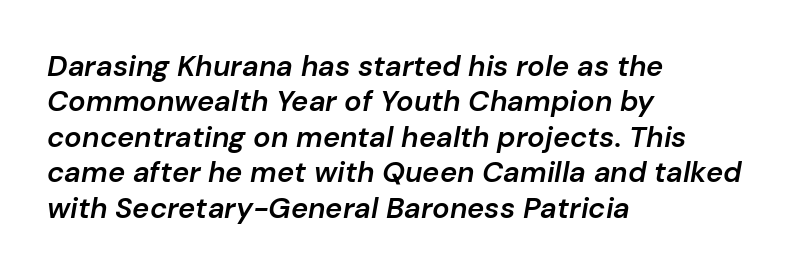
The image shows 29 px semibold type, italic (leaning right); set left-aligned, line spacing 1.22x, normal letter spacing, not underlined; low stroke contrast and a medium x-height.
